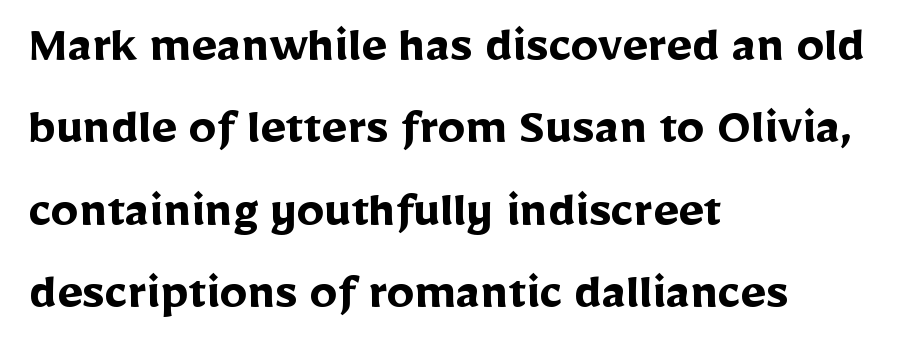
Whoever set this chose a conventional vertical rhythm. In terms of posture, this sample is upright. The specimen omits any rule beneath the text block's lines. The font family rendered here belongs to the sans-serif group. These lines are rendered in a variable-pitch font. The rag falls on the right side of this text block.
